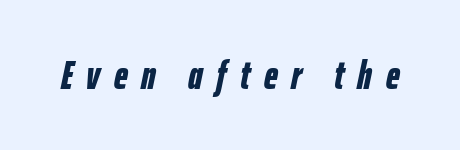
The characters look thick and weighty, a clear bold. Characters follow at a spacing far wider than the type designer built in. The words here are not underlined. Think of a printed novel: that variable character pitch is what you see here. Is the type slanted? Yes — the strokes lean at a clear angle.
